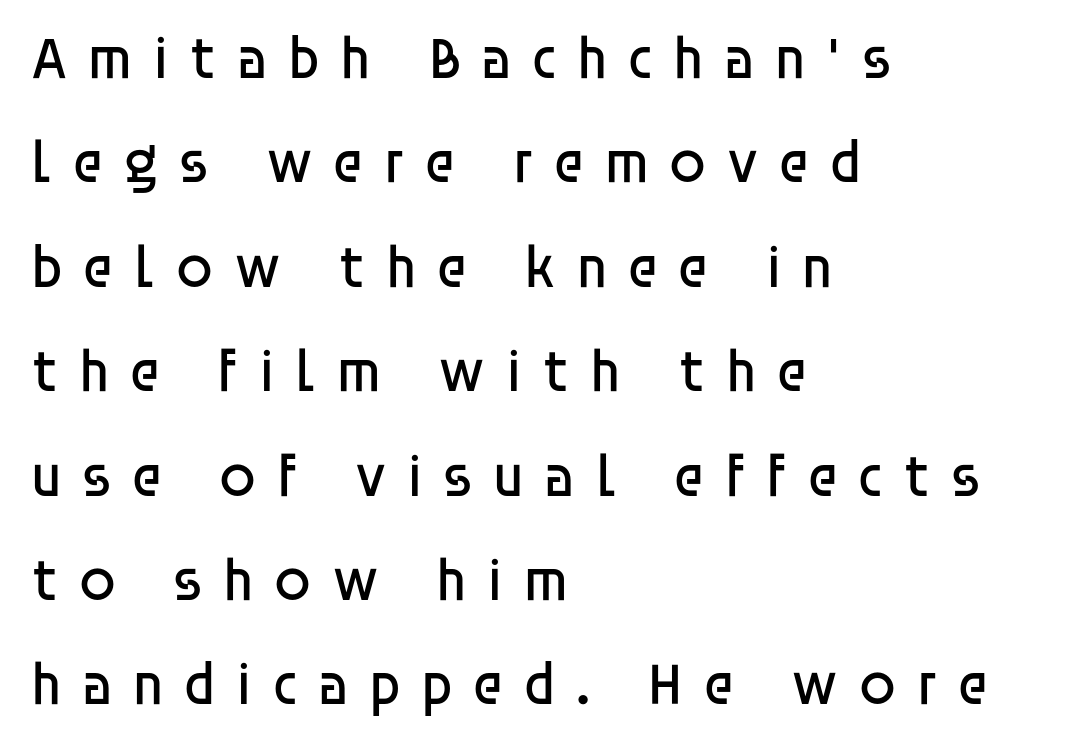
This sample is left-justified, so line endings fall wherever the words run out. The line texture is sparse and dotted thanks to wide tracking. This sample has the flowing, uneven cadence of proportional lettering. Ordinary non-slanted type is in use. The font is comparable to plain body text, perhaps lighter. Look at the bottom of the vertical strokes: they stop flat, with no serifs.
